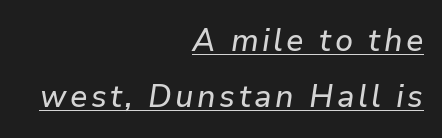
{"italic": "yes", "lean": "right", "slant_degrees": 9, "width": "normal", "stroke_contrast": "low", "x_height": "medium", "monospaced": "no", "underline": "yes", "align": "right", "line_spacing_ratio": 1.81, "glyph_px": 31}
